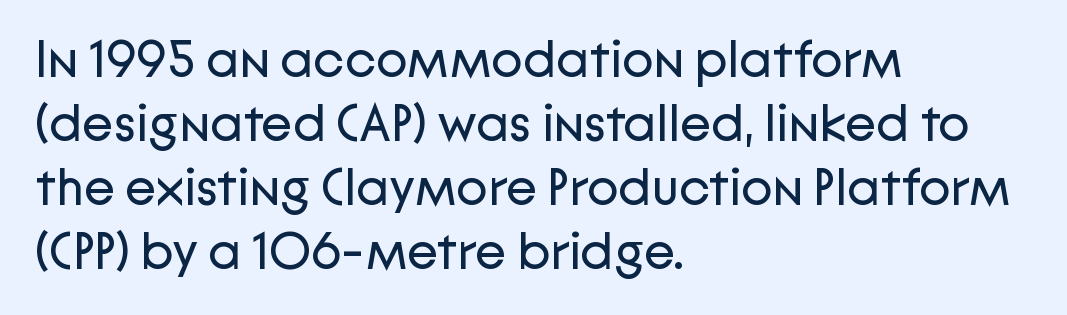
Letterform terminals end flat and unadorned throughout the passage. The typesetting does not lean heavy: it is not bold. The specimen omits any rule beneath the text block's lines. The line texture is even and compact thanks to regular tracking. Every row of glyphs begins at an identical x-position on the left. Characters remain perfectly vertical along every line.
